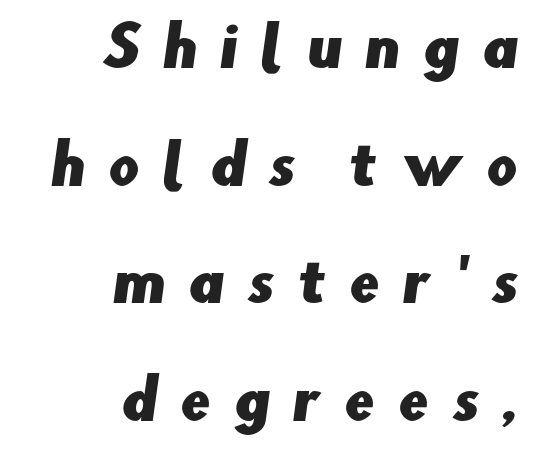
{"serif": "no", "width": "normal", "stroke_contrast": "low", "x_height": "small", "monospaced": "no", "underline": "no", "align": "right", "line_spacing": "loose", "line_spacing_ratio": 2.18, "letter_spacing": "wide", "letter_spacing_em": 0.42, "glyph_px": 54}
